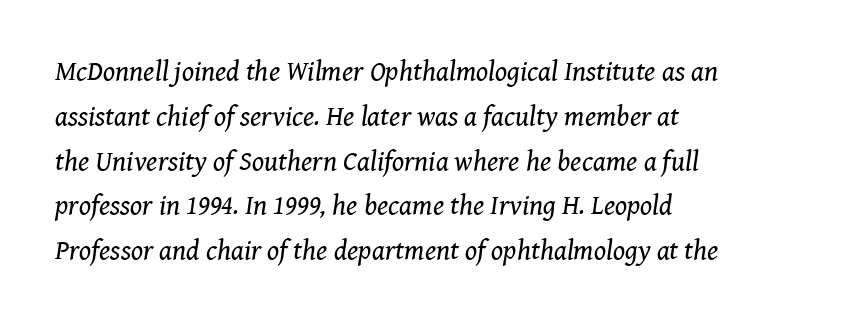
I'd call this a serif setting — the letters wear small feet. Glance below the letters and you will spot only blank space. The axis of the letterforms is tilted away from vertical. The rendering uses natural spacing where letterforms have individual widths.
